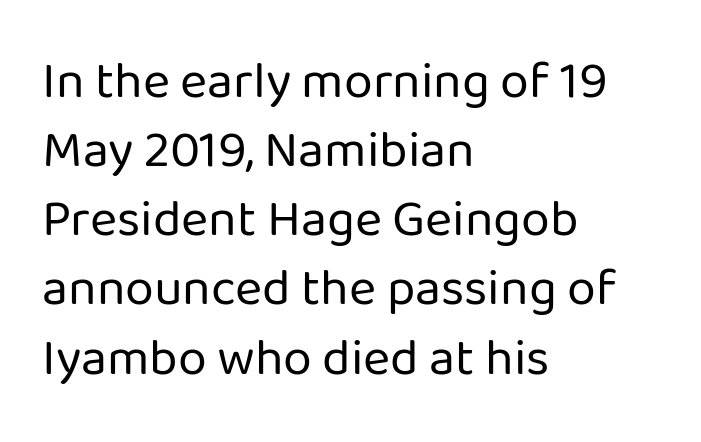
You could call the tracking neutral — neither tight nor loose. The typeface chosen for these lines omits serifs. Stems and bowls with no extra thickness — not bold. Rows of type keep a routine distance in the vertical direction. The passage shown is not underscored anywhere. The font's upright variant was chosen for this text.
